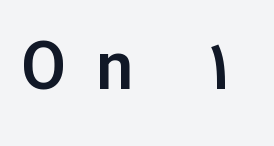
Q: Is the text italic (slanted)? A: No, it is upright.
Q: Is the typeface a serif or a sans-serif typeface? A: Sans-serif.
Q: Is the text underlined? A: No.
Q: Is the spacing between letters normal or unusually wide? A: Unusually wide.
Q: Width (condensed, normal, or wide)? A: Normal.
Q: Stroke contrast? A: Low.
Q: x-height? A: Medium.
Q: Monospaced? A: No.
